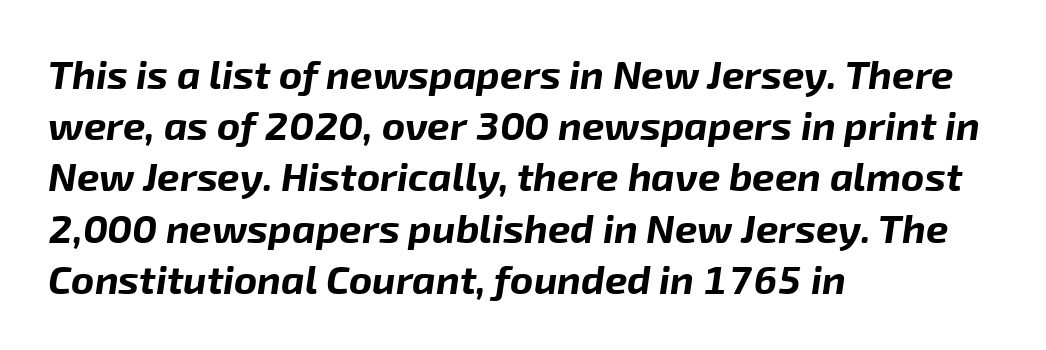
{"italic": "yes", "lean": "right", "slant_degrees": 8, "bold": "yes", "weight": "bold", "width": "normal", "stroke_contrast": "low", "x_height": "medium", "monospaced": "no", "underline": "no", "align": "left", "line_spacing": "normal", "line_spacing_ratio": 1.28, "letter_spacing": "normal", "letter_spacing_em": 0.0, "glyph_px": 40}
